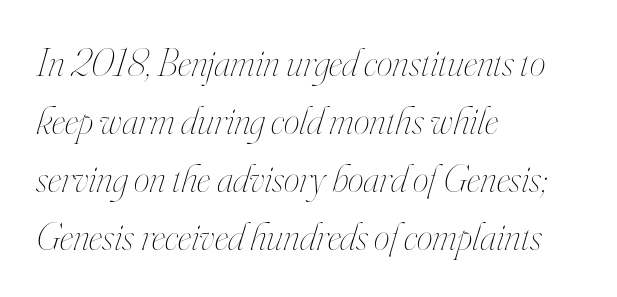
Q: Is the text bold? A: No.
Q: Is the text italic (slanted)? A: Yes, it leans right by about 16 degrees.
Q: Is the text underlined? A: No.
Q: How is the paragraph aligned? A: Left-aligned.
Q: Is the spacing between letters normal or unusually wide? A: Normal.
Q: Is the spacing between lines tight, normal or loose? A: Normal.
Q: Width (condensed, normal, or wide)? A: Condensed.
Q: Stroke contrast? A: High.
Q: x-height? A: Small.
Q: Monospaced? A: No.
